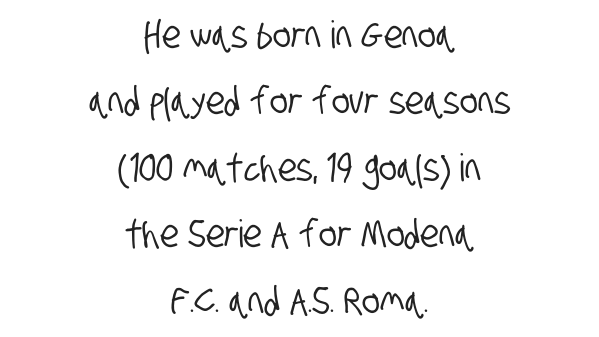
Q: Is the typeface a serif or a sans-serif typeface? A: Sans-serif.
Q: Is the text underlined? A: No.
Q: How is the paragraph aligned? A: Centered.
Q: Is the spacing between letters normal or unusually wide? A: Normal.
Q: Width (condensed, normal, or wide)? A: Condensed.
Q: Stroke contrast? A: Low.
Q: x-height? A: Large.
Q: Monospaced? A: No.
